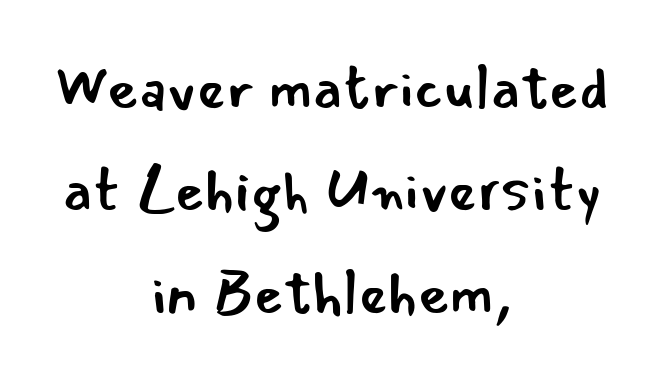
{"serif": "no", "italic": "no", "bold": "no", "weight": "regular", "width": "normal", "stroke_contrast": "low", "x_height": "small", "monospaced": "no", "underline": "no", "align": "center", "line_spacing": "normal", "line_spacing_ratio": 1.68, "letter_spacing": "normal", "letter_spacing_em": 0.0, "glyph_px": 61}
